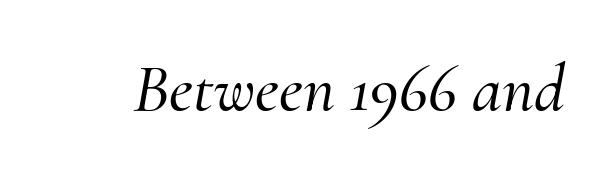
Q: Is the text italic (slanted)? A: Yes, it leans right by about 10 degrees.
Q: Is the typeface a serif or a sans-serif typeface? A: Serif.
Q: Is the text underlined? A: No.
Q: Is the spacing between letters normal or unusually wide? A: Normal.
Q: Width (condensed, normal, or wide)? A: Normal.
Q: Stroke contrast? A: Medium.
Q: x-height? A: Small.
Q: Monospaced? A: No.
